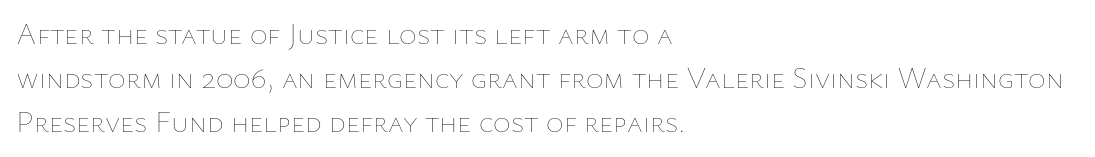
Heaviness? Minimal to ordinary, like unemphasized prose. The paragraph has a hard left edge and a soft right edge. Whoever set this chose a conventional vertical rhythm. Has an underline been added? It has not. Each letter keeps its own natural width here, so spacing adapts to shape. Is the letter spacing exaggerated? No — it looks like the ordinary default.
